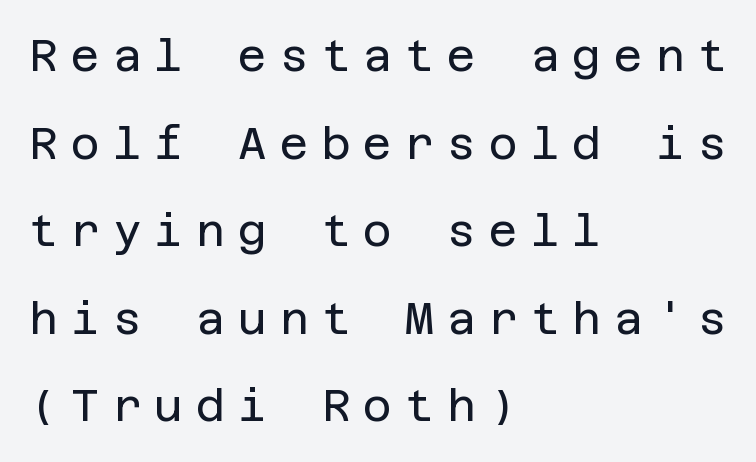
{"serif": "no", "italic": "no", "bold": "no", "weight": "regular", "width": "normal", "stroke_contrast": "low", "x_height": "large", "underline": "no", "align": "left", "line_spacing": "loose", "line_spacing_ratio": 1.99, "letter_spacing": "wide", "letter_spacing_em": 0.3, "glyph_px": 44}
